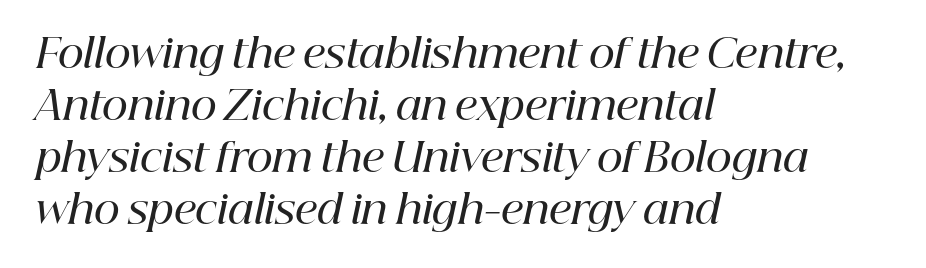
{"serif": "yes", "italic": "yes", "lean": "right", "slant_degrees": 12, "bold": "semi", "weight": "semibold", "width": "normal", "stroke_contrast": "high", "x_height": "medium", "monospaced": "no", "underline": "no", "align": "left", "line_spacing": "normal", "line_spacing_ratio": 1.3, "letter_spacing": "normal", "letter_spacing_em": 0.0, "glyph_px": 40}
